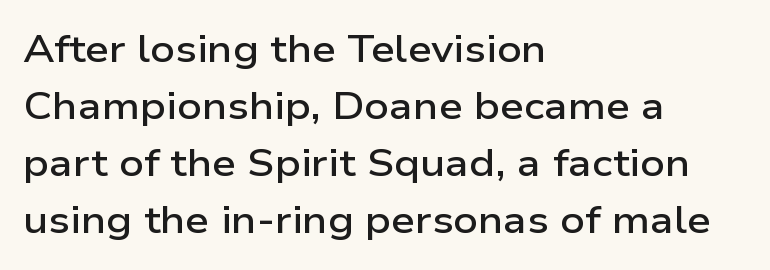
Q: Is the text bold? A: Semi-bold.
Q: Is the text italic (slanted)? A: No, it is upright.
Q: Is the typeface a serif or a sans-serif typeface? A: Sans-serif.
Q: Is the text underlined? A: No.
Q: How is the paragraph aligned? A: Left-aligned.
Q: Is the spacing between letters normal or unusually wide? A: Normal.
Q: Is the spacing between lines tight, normal or loose? A: Normal.
Q: Width (condensed, normal, or wide)? A: Wide.
Q: Stroke contrast? A: Low.
Q: x-height? A: Medium.
Q: Monospaced? A: No.
